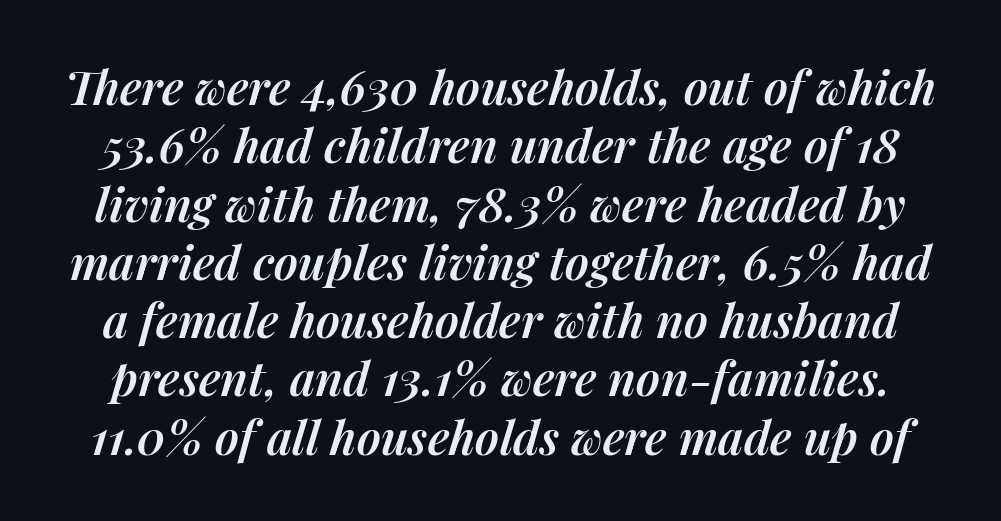
Lines of text with bare space underneath. The specimen reads as italic at a glance. The letters advance in unequal steps, a hallmark of proportional type. How are the letters spaced? Ordinarily, with no added tracking. Every letter is mildly thick-stroked: semibold rather than bold.
